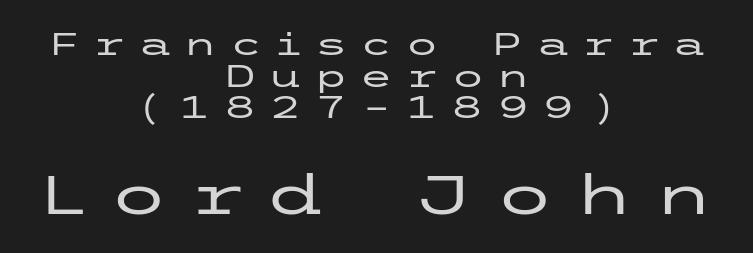
Q: Is the text italic (slanted)? A: No, it is upright.
Q: Is the typeface a serif or a sans-serif typeface? A: Sans-serif.
Q: Is the text underlined? A: No.
Q: How is the paragraph aligned? A: Centered.
Q: Is the spacing between letters normal or unusually wide? A: Unusually wide.
Q: Is the spacing between lines tight, normal or loose? A: Tight.
Q: Which block of text is set in a larger size, the first (top) or the second (bottom)? A: The second (bottom) one.
Q: Width (condensed, normal, or wide)? A: Wide.
Q: Stroke contrast? A: Low.
Q: x-height? A: Medium.
